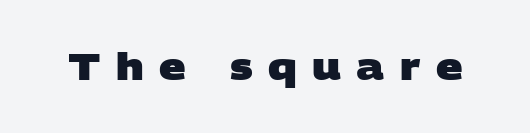
The designer went with a sans here, leaving each stem footless. Only glyphs here, with clear space below each row. The passage shown is typed in a proportional face where columns would drift. The sample has been set heavy, in full bold. Tracking value appears strongly positive — letters spread wide.
